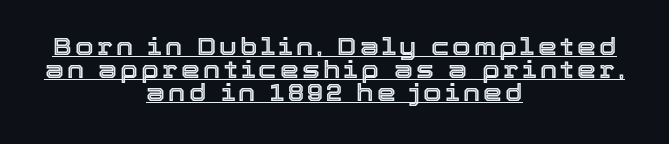
Q: Is the text italic (slanted)? A: No, it is upright.
Q: Is the text underlined? A: Yes.
Q: How is the paragraph aligned? A: Centered.
Q: Is the spacing between lines tight, normal or loose? A: Tight.
